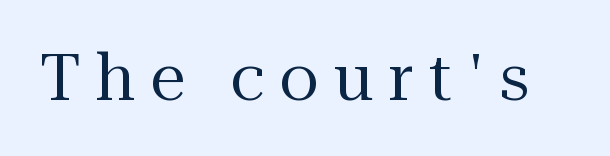
Tall strokes in this sample are plumb rather than angled. The rendering uses natural spacing where letterforms have individual widths. Is this a sans? No — the strokes have serifs. Heaviness? Minimal to ordinary, like unemphasized prose. The horizontal fit of the characters is loose and conspicuously gappy. Plain, unruled lines of type.
